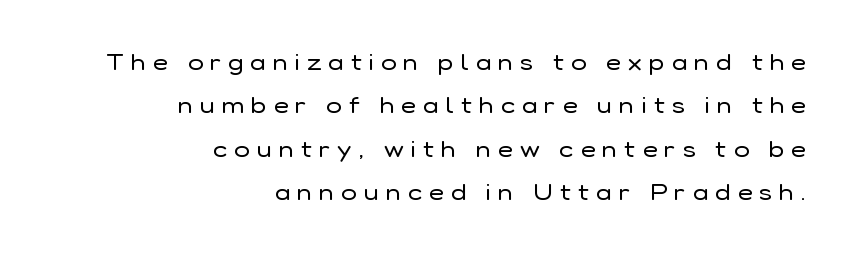
{"italic": "no", "bold": "no", "underline": "no", "align": "right", "line_spacing_ratio": 1.89, "letter_spacing": "wide", "letter_spacing_em": 0.31, "glyph_px": 23}
